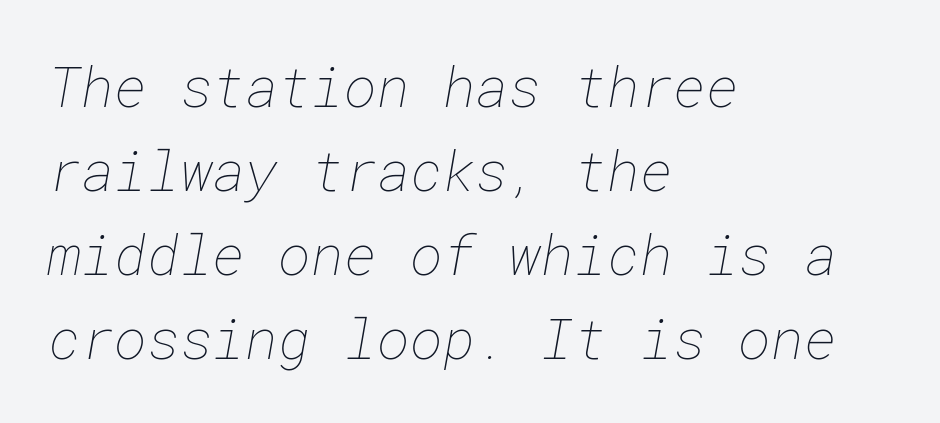
Line spacing here is normal. Line starts are locked; line ends wander. Think standard paragraph weight, or any step lighter than that. This rendering leaves character spacing at its baseline value. The zone under the glyphs is completely vacant.
